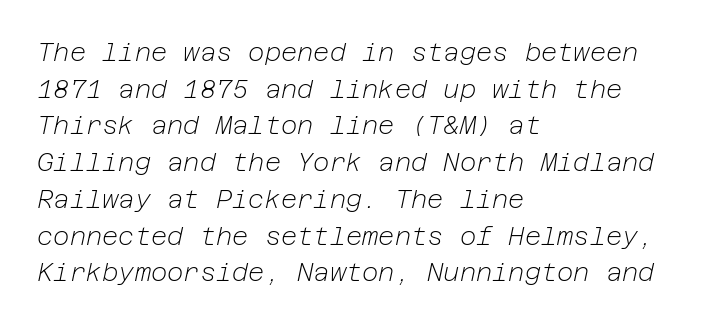
Words appear dense and cohesive because spacing is normal. The ragged edge is on the right, which tells us the setting is flush left. If you drew a line through each stem, it would be angled. A light-to-regular cut is what we see here.
